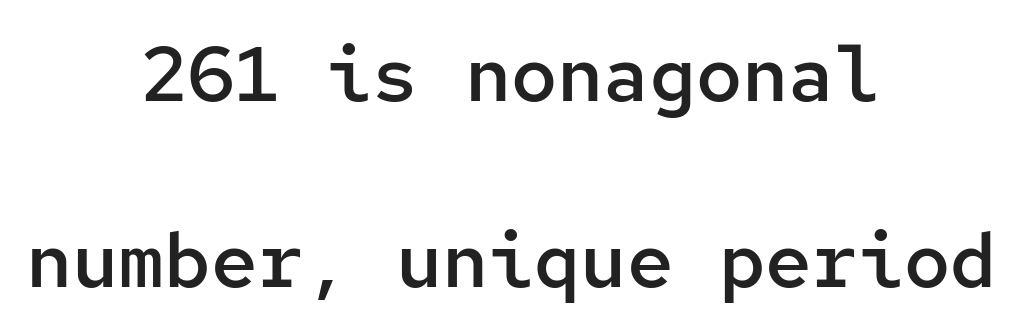
{"serif": "no", "italic": "no", "bold": "semi", "weight": "semibold", "width": "normal", "stroke_contrast": "low", "x_height": "medium", "monospaced": "yes", "underline": "no", "align": "center", "line_spacing": "loose", "line_spacing_ratio": 2.41, "letter_spacing": "normal", "letter_spacing_em": 0.0, "glyph_px": 77}
